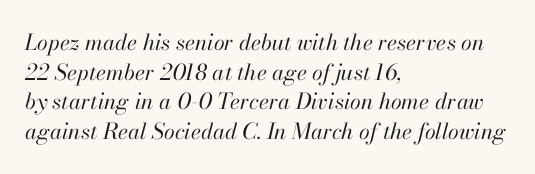
Quick note: underline off. The space between consecutive lines is moderate. The ragged edge is on the right, which tells us the setting is flush left. Nobody touched the tracking dial on this one.
